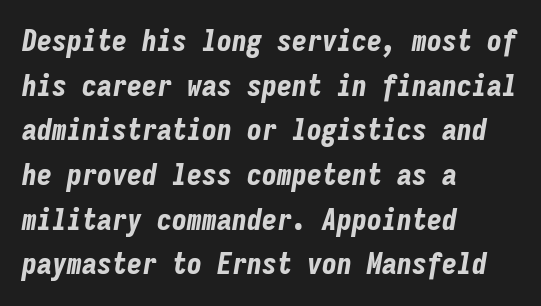
No word sits above an underline. These lines keep a tight, regular rhythm from letter to letter. Leftover space on each line is placed entirely after the last word. Here the designer chose a console-style face with uniform glyph widths. Weight check: bold — yes, fully.
